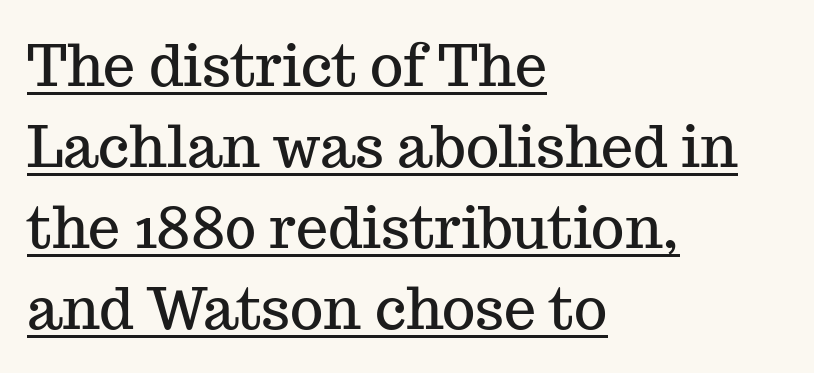
Unlike italic type, these characters show no tilt at all. These lines stack with their left ends in a neat column. Proportional: the letters do not fall into vertical columns. A typographer would call this underscored text. Between one letter and the next there's only the usual sliver of space. If you measured baseline to baseline, you'd find a middling distance.
